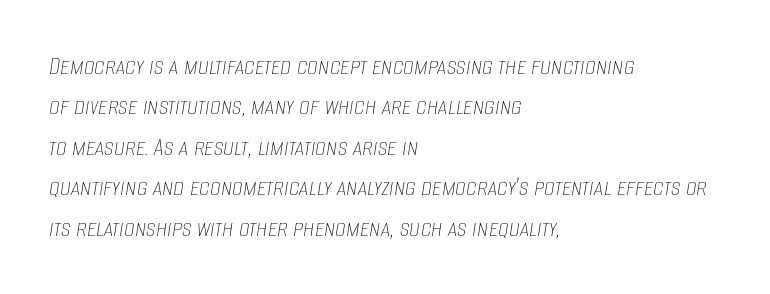
How would I describe the line gaps? Plain and ordinary. In terms of posture, this sample is oblique. Layout note: lines flush left. Nothing unusual about the tracking: characters are spaced as the font intends. Bold? No — there's no thickening of the strokes. Words float on clear page, feet unadorned.
